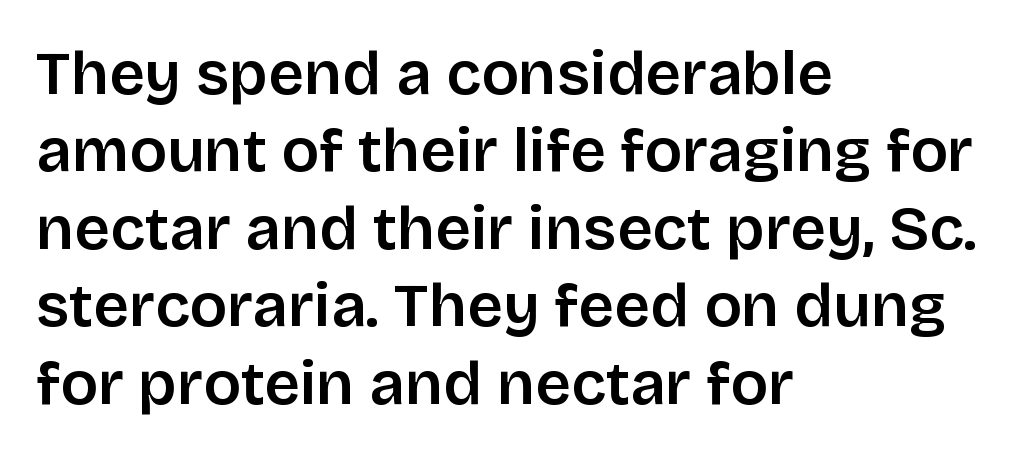
The image shows 62 px semibold sans-serif type, upright; set left-aligned, normal line spacing (1.25x), normal letter spacing, not underlined; low stroke contrast and a large x-height.
